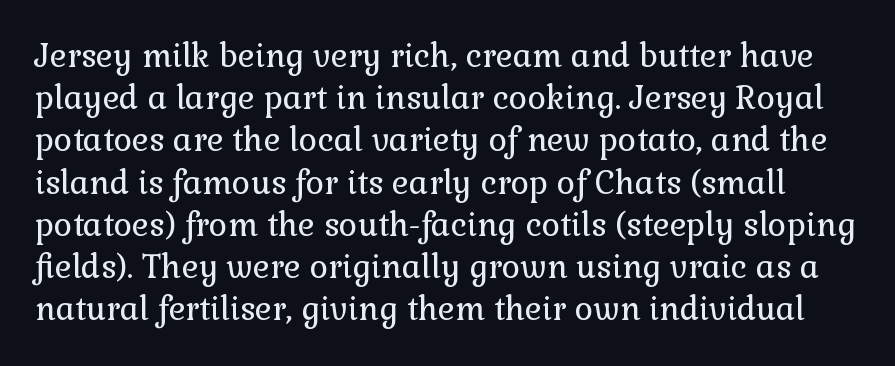
Q: Is the text bold? A: No.
Q: Is the text italic (slanted)? A: No, it is upright.
Q: Is the typeface a serif or a sans-serif typeface? A: Serif.
Q: Is the text underlined? A: No.
Q: Is the spacing between letters normal or unusually wide? A: Normal.
Q: Is the spacing between lines tight, normal or loose? A: Normal.
Q: Width (condensed, normal, or wide)? A: Normal.
Q: x-height? A: Medium.
Q: Monospaced? A: No.
